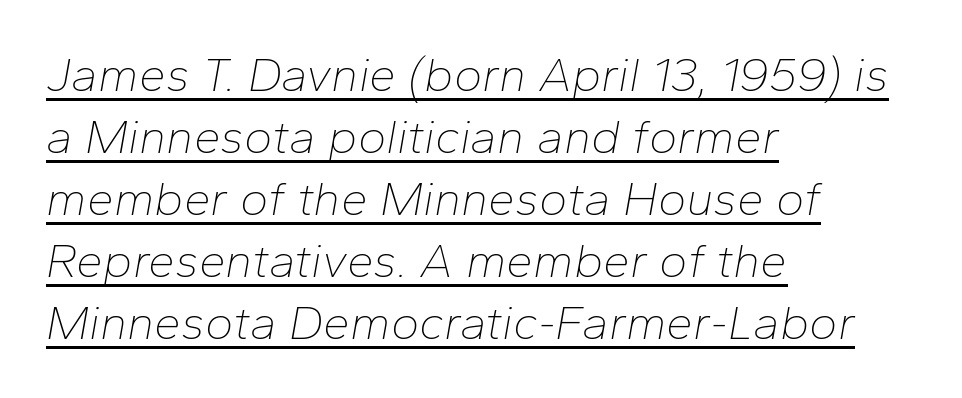
Q: Is the text bold? A: No.
Q: Is the text italic (slanted)? A: Yes, it leans right by about 10 degrees.
Q: Is the text underlined? A: Yes.
Q: How is the paragraph aligned? A: Left-aligned.
Q: Is the spacing between letters normal or unusually wide? A: Normal.
Q: Is the spacing between lines tight, normal or loose? A: Normal.
Q: Width (condensed, normal, or wide)? A: Normal.
Q: Stroke contrast? A: Low.
Q: x-height? A: Medium.
Q: Monospaced? A: No.
